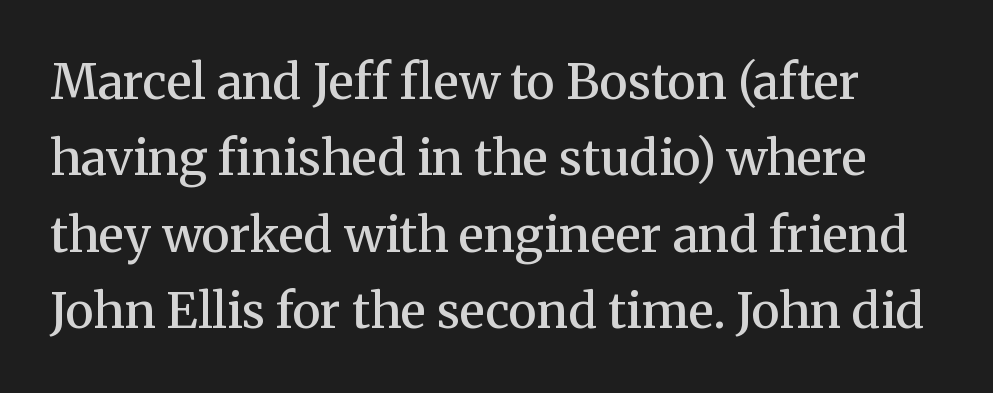
The image shows 49 px semibold serif type, upright; set normal line spacing (1.56x), normal letter spacing, not underlined; medium stroke contrast and a medium x-height.
